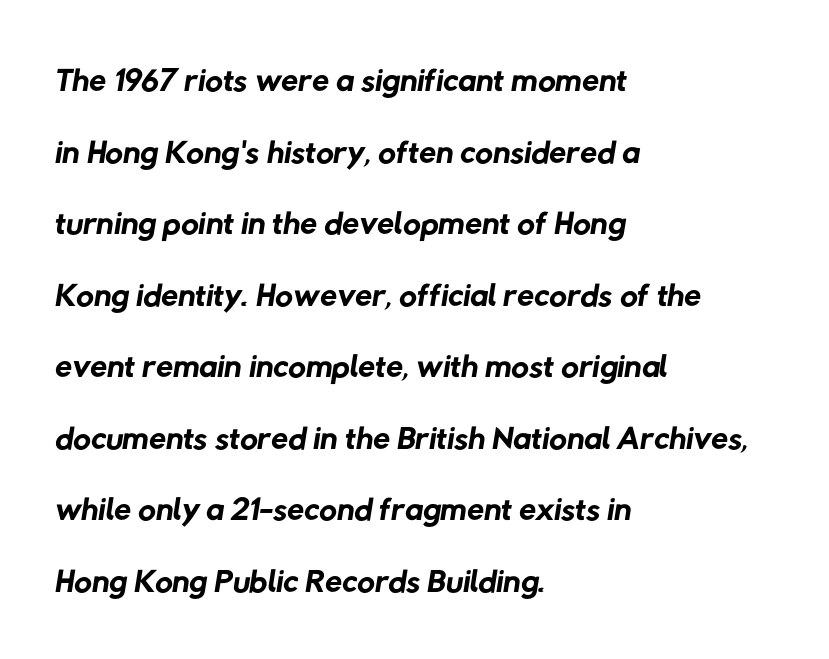
The face used here is a sans, in the tradition of grotesques and geometrics. Students, observe: this is what conventionally led text looks like. The face looks like a standard text weight, possibly lighter. Is the letter spacing exaggerated? No — it looks like the ordinary default. Here the designer chose a conventional face with non-uniform glyph widths. The strip under each line holds only bare page.
